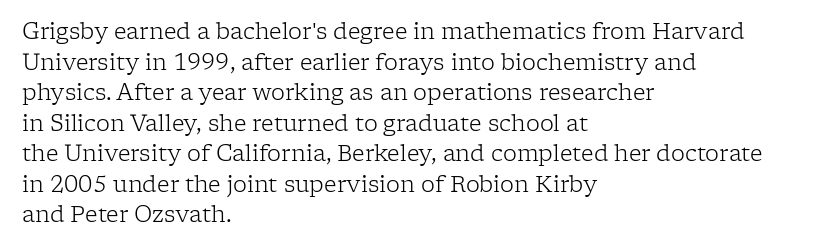
{"italic": "no", "bold": "no", "underline": "no", "align": "left", "line_spacing": "normal", "line_spacing_ratio": 1.39, "letter_spacing": "normal", "letter_spacing_em": 0.0, "glyph_px": 22}
